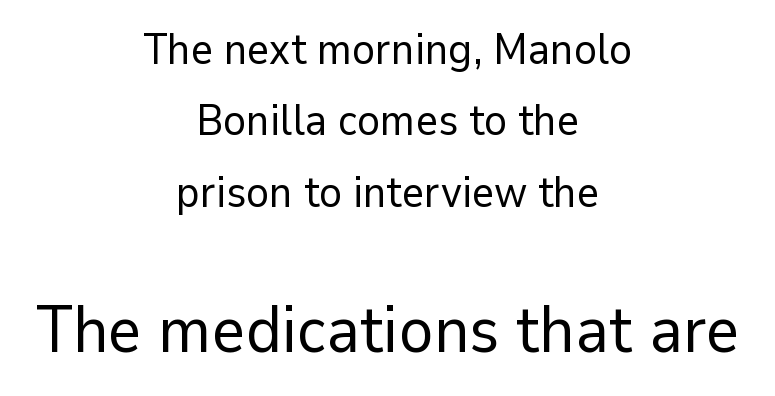
Q: Is the text bold? A: No.
Q: Is the text italic (slanted)? A: No, it is upright.
Q: Is the typeface a serif or a sans-serif typeface? A: Sans-serif.
Q: Is the text underlined? A: No.
Q: How is the paragraph aligned? A: Centered.
Q: Is the spacing between letters normal or unusually wide? A: Normal.
Q: Is the spacing between lines tight, normal or loose? A: Normal.
Q: Which block of text is set in a larger size, the first (top) or the second (bottom)? A: The second (bottom) one.
Q: Width (condensed, normal, or wide)? A: Normal.
Q: Stroke contrast? A: Low.
Q: x-height? A: Medium.
Q: Monospaced? A: No.
